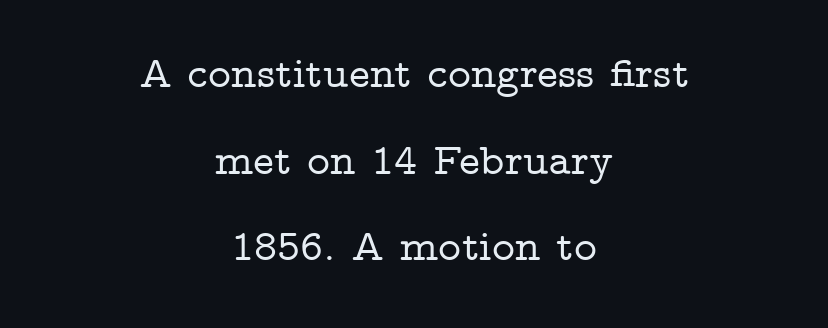
Q: Is the text italic (slanted)? A: No, it is upright.
Q: Is the typeface a serif or a sans-serif typeface? A: Serif.
Q: Is the text underlined? A: No.
Q: How is the paragraph aligned? A: Centered.
Q: Is the spacing between letters normal or unusually wide? A: Normal.
Q: Is the spacing between lines tight, normal or loose? A: Loose.
Q: Width (condensed, normal, or wide)? A: Wide.
Q: Stroke contrast? A: Low.
Q: x-height? A: Medium.
Q: Monospaced? A: No.
